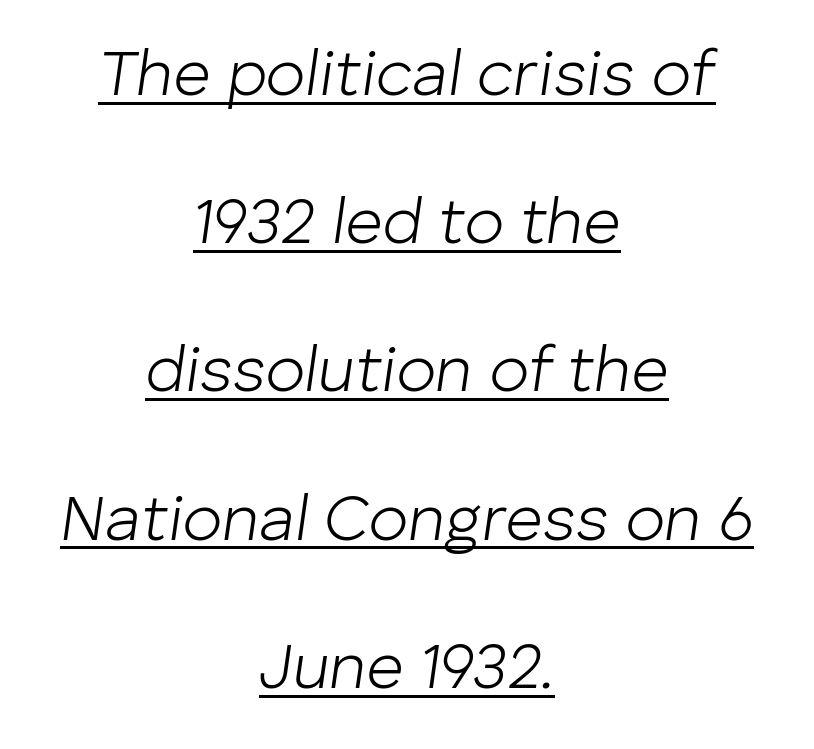
This is not heavy type; no bold has been used. You could not count columns in this text — the font is proportionally spaced. The text block is weighted toward neither margin, spreading evenly from the middle. A baseline rule has been typeset under these characters. The horizontal fit of the characters is conventional and even.
